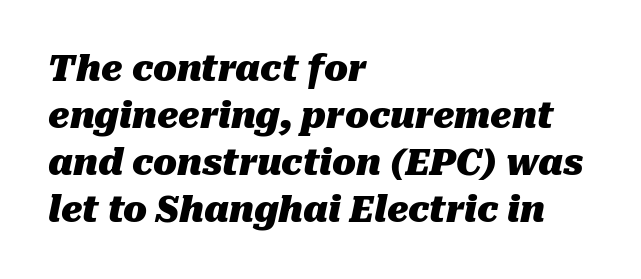
Q: Is the text bold? A: Yes.
Q: Is the text italic (slanted)? A: Yes, it leans right by about 10 degrees.
Q: Is the text underlined? A: No.
Q: How is the paragraph aligned? A: Left-aligned.
Q: Is the spacing between letters normal or unusually wide? A: Normal.
Q: Is the spacing between lines tight, normal or loose? A: Normal.
Q: Width (condensed, normal, or wide)? A: Normal.
Q: Stroke contrast? A: Medium.
Q: x-height? A: Medium.
Q: Monospaced? A: No.
